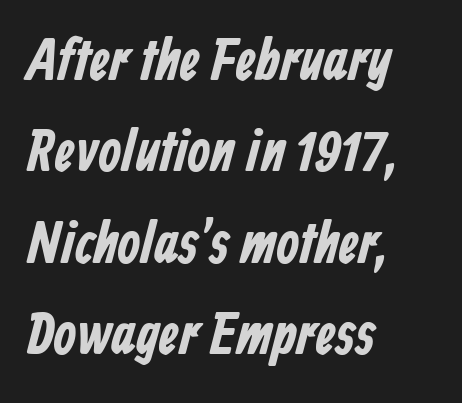
This sample keeps an unexceptional amount of space between lines. The letters advance in unequal steps, a hallmark of proportional type. Tracking value appears to be zero — textbook default spacing. The passage is arranged the way most books set body copy — flush left. This is sans-serif lettering, the kind often seen on screens and signage.
